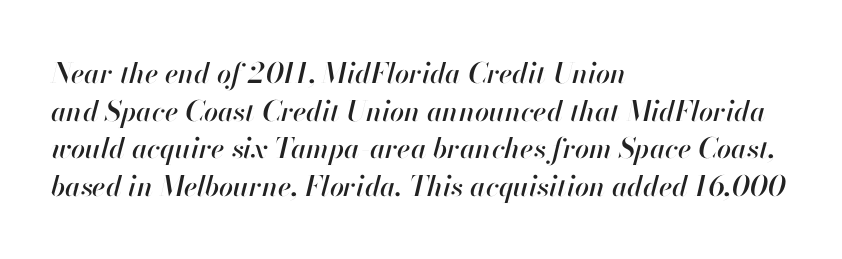
The letters advance in unequal steps, a hallmark of proportional type. This rendering leaves character spacing at its baseline value. The words here are not underlined. One-word summary of the alignment: left.
